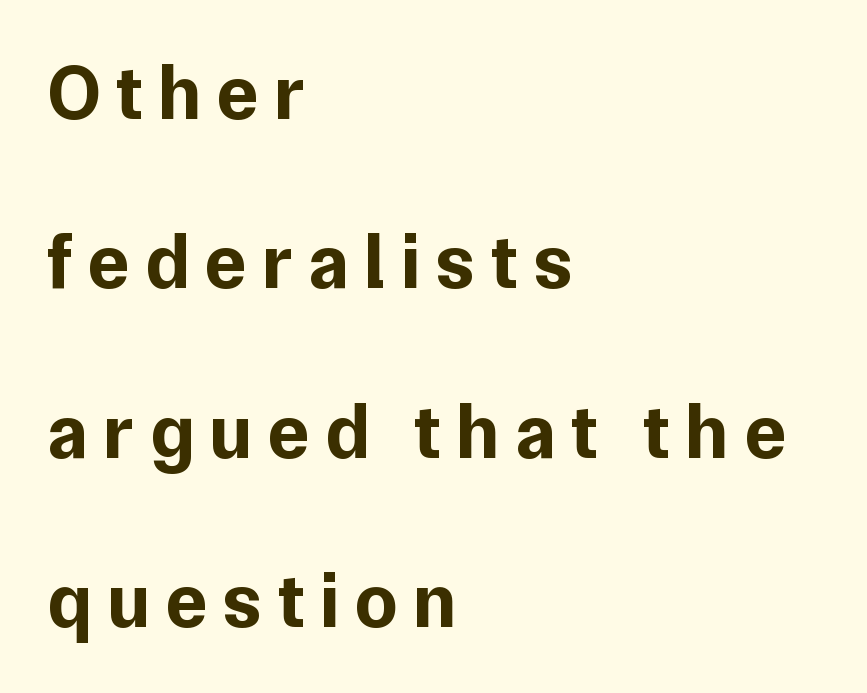
The image shows 78 px bold sans-serif type, upright; set left-aligned, loose line spacing (2.17x), not underlined; low stroke contrast and a medium x-height.
